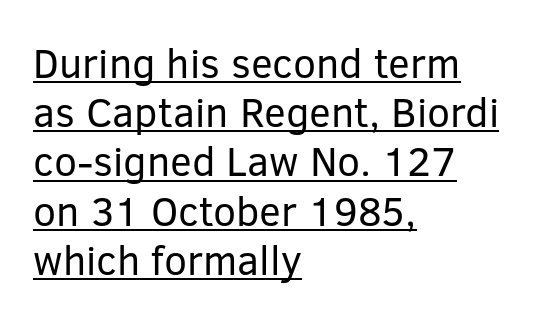
The image shows 41 px regular-weight sans-serif type, upright; set left-aligned, line spacing 1.2x, normal letter spacing, underlined; low stroke contrast and a medium x-height.
